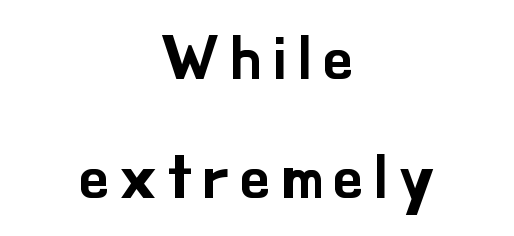
Q: Is the text italic (slanted)? A: No, it is upright.
Q: Is the typeface a serif or a sans-serif typeface? A: Sans-serif.
Q: Is the text underlined? A: No.
Q: How is the paragraph aligned? A: Centered.
Q: Is the spacing between lines tight, normal or loose? A: Loose.
Q: Width (condensed, normal, or wide)? A: Normal.
Q: Stroke contrast? A: Low.
Q: x-height? A: Small.
Q: Monospaced? A: No.
